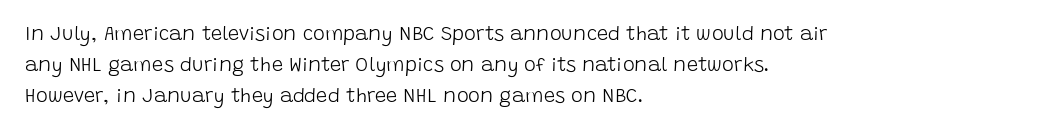
Between one letter and the next there's only the usual sliver of space. Letters rest on an invisible, unmarked baseline. Does the copy run flush right? No — it runs flush left. Nothing heavy about these letters — not bold at all.
